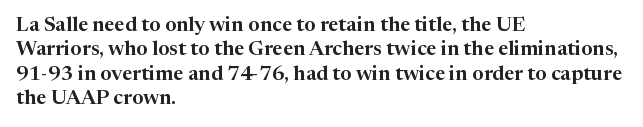
The image shows 20 px text type, upright; set left-aligned, line spacing 1.22x, normal letter spacing, not underlined.
